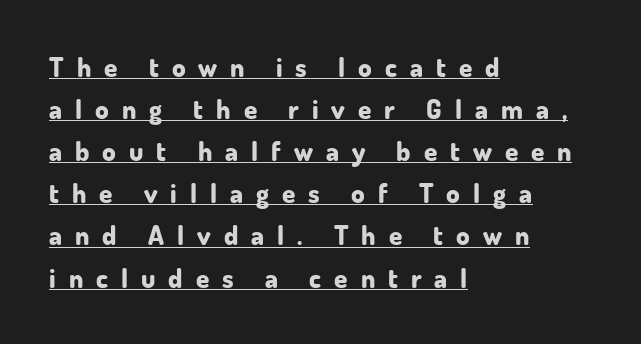
The image shows 27 px bold type, upright; set left-aligned, normal line spacing (1.56x), unusually wide letter spacing (+0.48 em), underlined.
